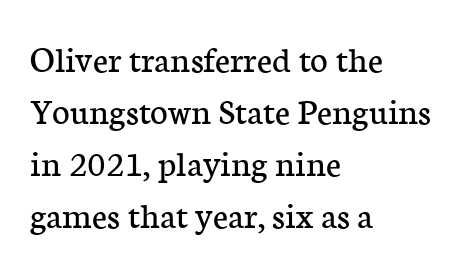
Q: Is the text bold? A: No.
Q: Is the text italic (slanted)? A: No, it is upright.
Q: Is the typeface a serif or a sans-serif typeface? A: Serif.
Q: Is the text underlined? A: No.
Q: How is the paragraph aligned? A: Left-aligned.
Q: Is the spacing between letters normal or unusually wide? A: Normal.
Q: Is the spacing between lines tight, normal or loose? A: Normal.
Q: Width (condensed, normal, or wide)? A: Normal.
Q: Stroke contrast? A: Low.
Q: x-height? A: Medium.
Q: Monospaced? A: No.
